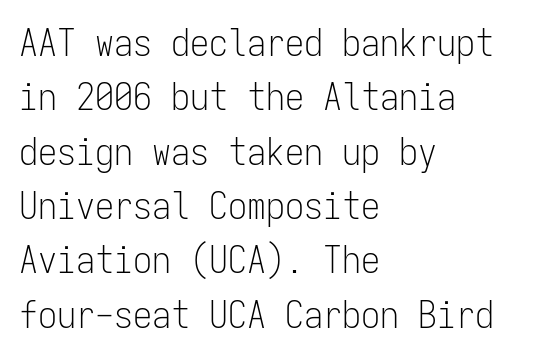
{"serif": "no", "italic": "no", "bold": "no", "weight": "light", "width": "condensed", "stroke_contrast": "low", "x_height": "medium", "monospaced": "yes", "underline": "no", "align": "left", "line_spacing": "normal", "line_spacing_ratio": 1.43, "letter_spacing": "normal", "letter_spacing_em": 0.0, "glyph_px": 38}
